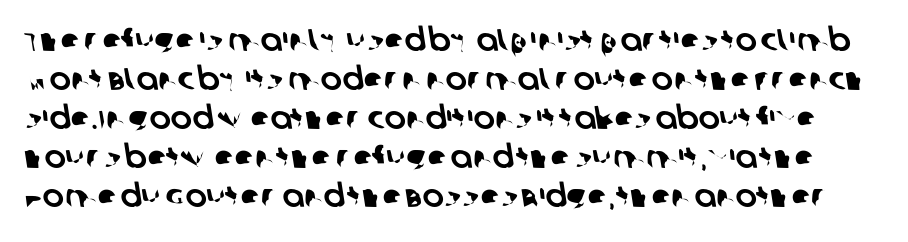
{"serif": "no", "width": "normal", "stroke_contrast": "low", "x_height": "large", "monospaced": "no", "underline": "no", "line_spacing_ratio": 1.22, "letter_spacing": "normal", "letter_spacing_em": 0.0, "glyph_px": 32}
